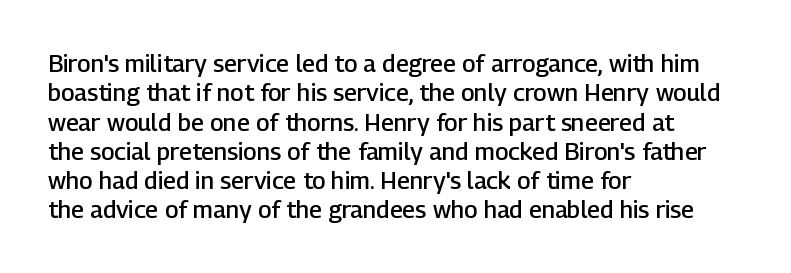
This rendering leaves character spacing at its baseline value. The gap between lines stays unmarked. Characters remain perfectly vertical along every line. The compositor pushed each line to the left boundary.
